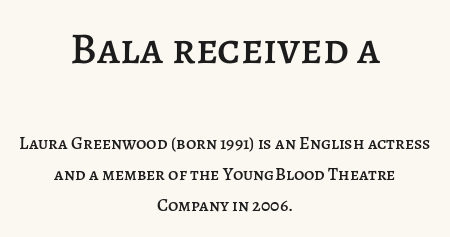
Q: Is the text italic (slanted)? A: No, it is upright.
Q: Is the text underlined? A: No.
Q: How is the paragraph aligned? A: Centered.
Q: Is the spacing between letters normal or unusually wide? A: Normal.
Q: Which block of text is set in a larger size, the first (top) or the second (bottom)? A: The first (top) one.
Q: Width (condensed, normal, or wide)? A: Normal.
Q: Stroke contrast? A: Low.
Q: x-height? A: Large.
Q: Monospaced? A: No.
